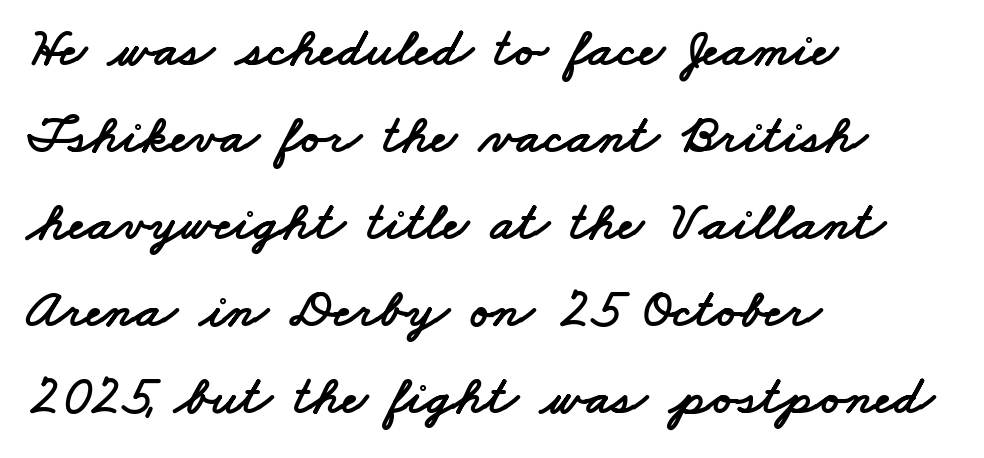
Q: Is the typeface a serif or a sans-serif typeface? A: Sans-serif.
Q: Is the text underlined? A: No.
Q: How is the paragraph aligned? A: Left-aligned.
Q: Is the spacing between letters normal or unusually wide? A: Normal.
Q: Is the spacing between lines tight, normal or loose? A: Normal.
Q: Width (condensed, normal, or wide)? A: Wide.
Q: Stroke contrast? A: Low.
Q: x-height? A: Small.
Q: Monospaced? A: No.
